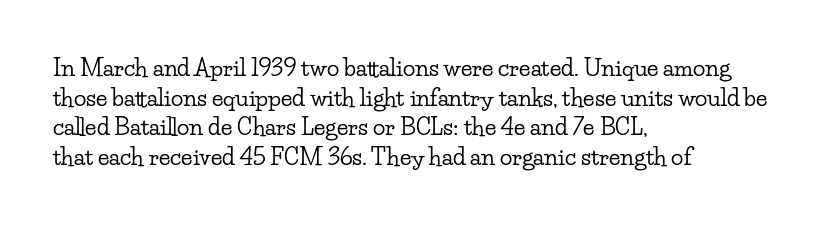
Q: Is the text italic (slanted)? A: No, it is upright.
Q: Is the text underlined? A: No.
Q: How is the paragraph aligned? A: Left-aligned.
Q: Is the spacing between letters normal or unusually wide? A: Normal.
Q: Is the spacing between lines tight, normal or loose? A: Normal.
